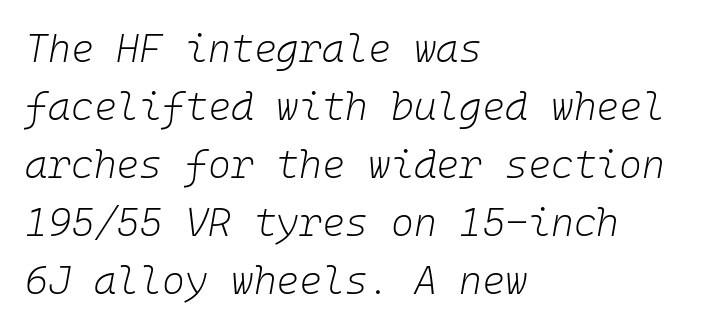
The image shows 39 px light type, italic (leaning right), monospaced; set left-aligned, normal line spacing (1.49x), normal letter spacing, not underlined; low stroke contrast and a medium x-height.
